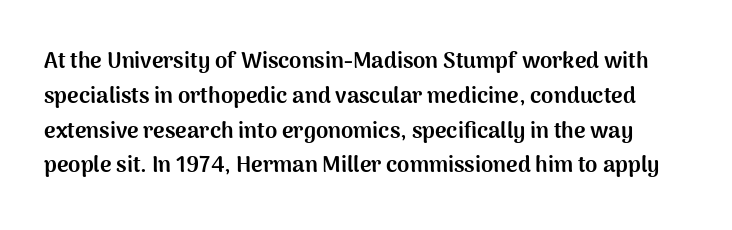
Evenly set lines give the paragraph a standard silhouette. Just letters on the line, the space beneath them empty. What weight is shown? A full bold with thick strokes. How are the letters spaced? Ordinarily, with no added tracking.
